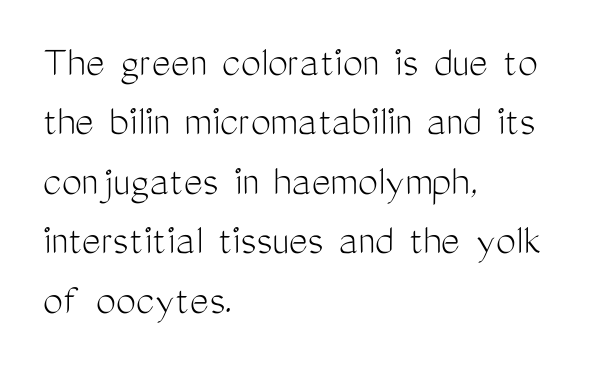
The image shows 45 px light, condensed sans-serif type, upright; set left-aligned, normal line spacing (1.32x), normal letter spacing, not underlined; medium stroke contrast and a medium x-height.
